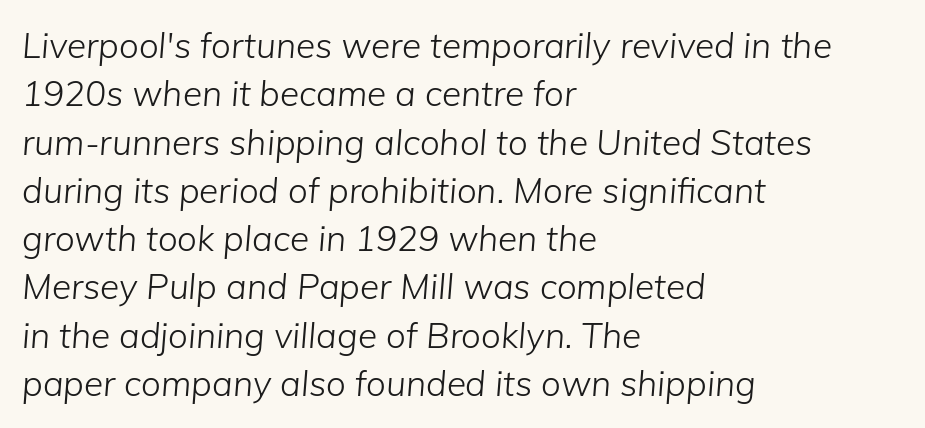
{"italic": "yes", "lean": "right", "slant_degrees": 5, "bold": "no", "weight": "light", "width": "normal", "stroke_contrast": "low", "x_height": "medium", "monospaced": "no", "underline": "no", "align": "left", "line_spacing": "normal", "line_spacing_ratio": 1.38, "letter_spacing": "normal", "letter_spacing_em": 0.0, "glyph_px": 35}
